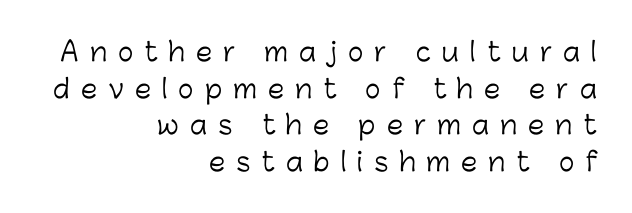
Horizontal alignment here is rightward, an uncommon choice for prose. A typesetter would mark this as roman, not italic. Decoration check: the copy has no underline. The passage shown is not bold in any degree.
